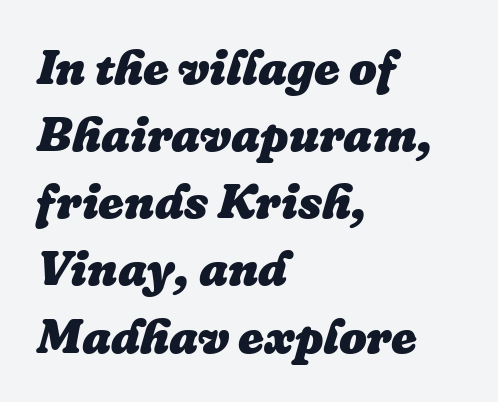
{"italic": "yes", "lean": "right", "slant_degrees": 16, "bold": "yes", "weight": "heavy", "width": "normal", "stroke_contrast": "low", "x_height": "medium", "monospaced": "no", "underline": "no", "align": "left", "line_spacing": "normal", "line_spacing_ratio": 1.37, "letter_spacing": "normal", "letter_spacing_em": 0.0, "glyph_px": 49}
